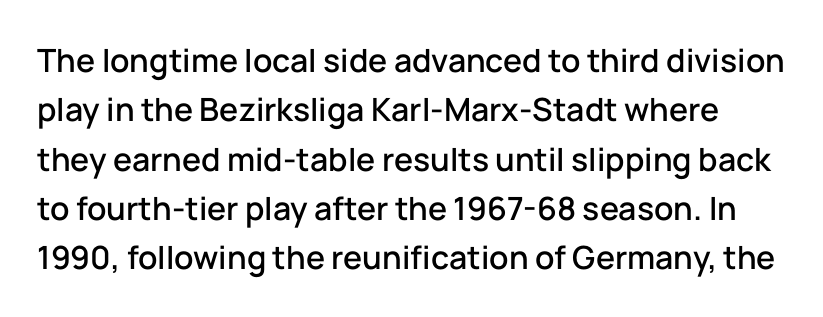
{"serif": "no", "italic": "no", "width": "normal", "stroke_contrast": "low", "x_height": "medium", "monospaced": "no", "underline": "no", "line_spacing": "normal", "line_spacing_ratio": 1.54, "letter_spacing": "normal", "letter_spacing_em": 0.0, "glyph_px": 32}
